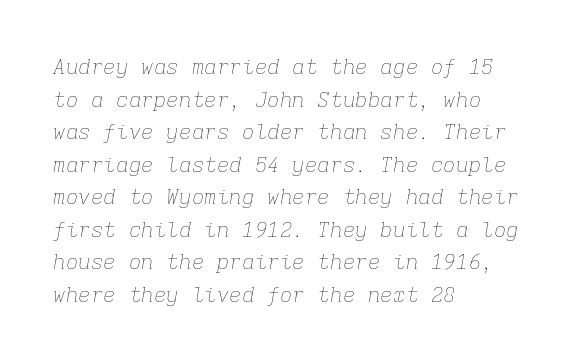
A student would call this left alignment; a typographer would say flush left, rag right. No extra tracking has been applied to these lines. Weight: regular or lighter. Letters rest on an invisible, unmarked baseline.
